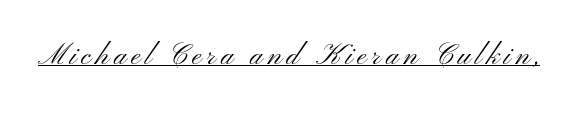
No heavy texture on the line: the type isn't bold. A typesetter would call this proportional, since set widths differ per character. In designer terms, the underline attribute is active on this setting.
